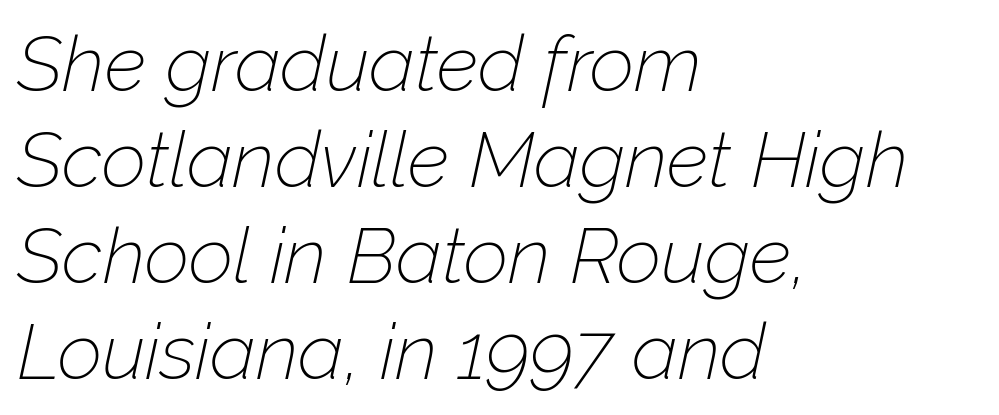
{"italic": "yes", "lean": "right", "slant_degrees": 12, "bold": "no", "weight": "thin", "width": "normal", "stroke_contrast": "low", "x_height": "medium", "monospaced": "no", "underline": "no", "align": "left", "line_spacing_ratio": 1.23, "letter_spacing": "normal", "letter_spacing_em": 0.0, "glyph_px": 78}
